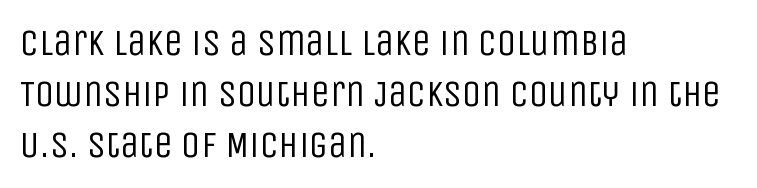
No extra ink here — the face is not bold. Nope, no serifs anywhere on these letters. These lines sit exactly where default settings would place them. Just letters on the line, the space beneath them empty.
